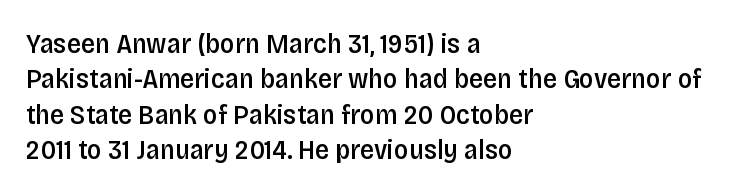
{"serif": "no", "italic": "no", "bold": "semi", "weight": "semibold", "width": "condensed", "stroke_contrast": "low", "x_height": "large", "monospaced": "no", "underline": "no", "align": "left", "line_spacing": "normal", "line_spacing_ratio": 1.26, "letter_spacing": "normal", "letter_spacing_em": 0.0, "glyph_px": 28}
